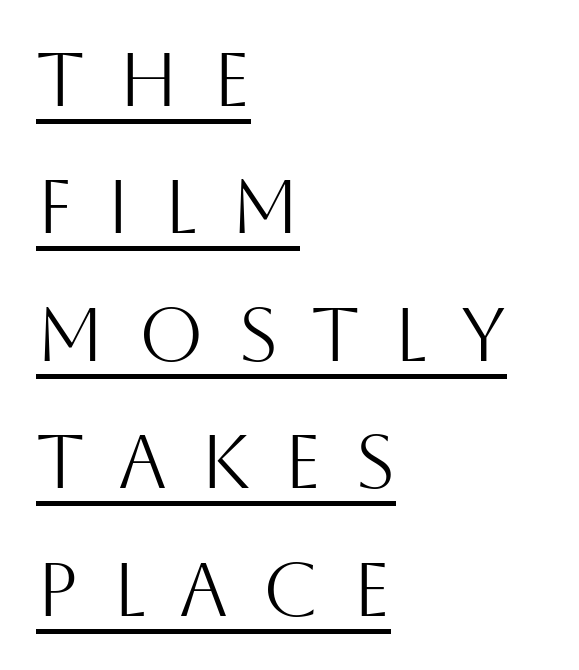
The image shows 75 px light sans-serif type, upright; set left-aligned, normal line spacing (1.7x), unusually wide letter spacing (+0.44 em), underlined; medium stroke contrast and a large x-height.
